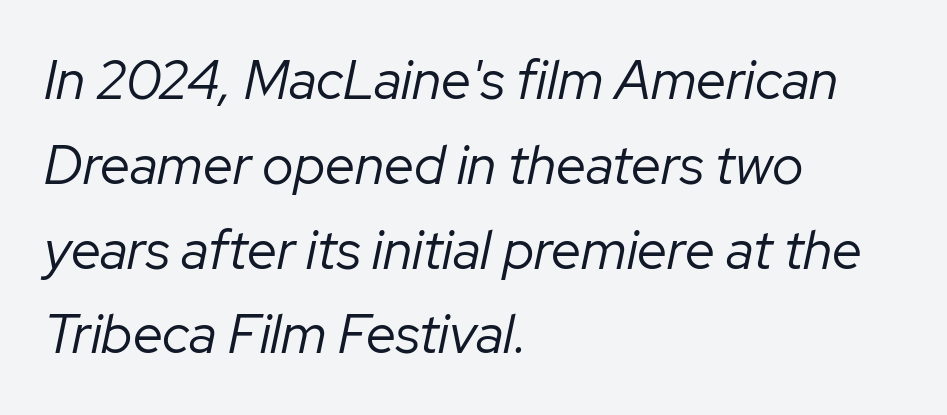
Q: Is the text bold? A: No.
Q: Is the text italic (slanted)? A: Yes, it leans right by about 12 degrees.
Q: Is the text underlined? A: No.
Q: How is the paragraph aligned? A: Left-aligned.
Q: Is the spacing between letters normal or unusually wide? A: Normal.
Q: Is the spacing between lines tight, normal or loose? A: Normal.
Q: Width (condensed, normal, or wide)? A: Normal.
Q: Stroke contrast? A: Low.
Q: x-height? A: Medium.
Q: Monospaced? A: No.
